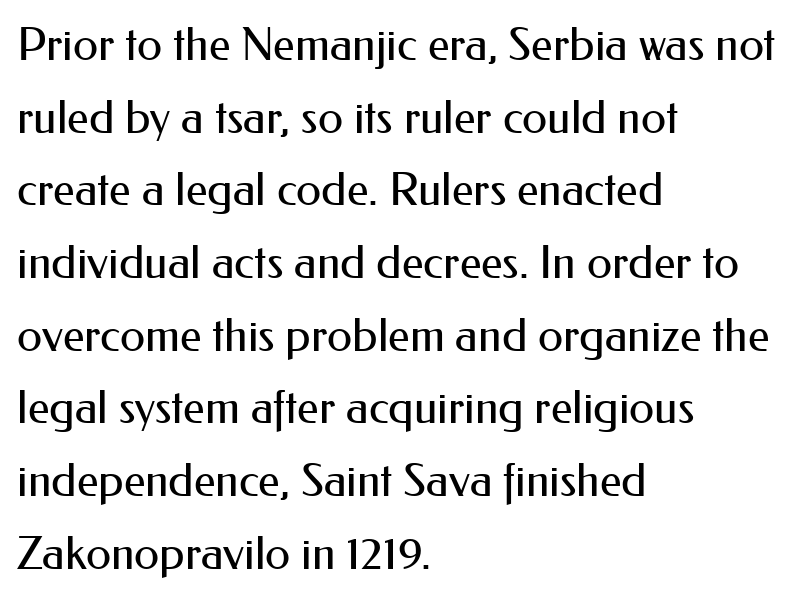
Q: Is the text bold? A: No.
Q: Is the text italic (slanted)? A: No, it is upright.
Q: Is the typeface a serif or a sans-serif typeface? A: Sans-serif.
Q: Is the text underlined? A: No.
Q: How is the paragraph aligned? A: Left-aligned.
Q: Is the spacing between letters normal or unusually wide? A: Normal.
Q: Is the spacing between lines tight, normal or loose? A: Normal.
Q: Width (condensed, normal, or wide)? A: Normal.
Q: Stroke contrast? A: Medium.
Q: x-height? A: Small.
Q: Monospaced? A: No.
